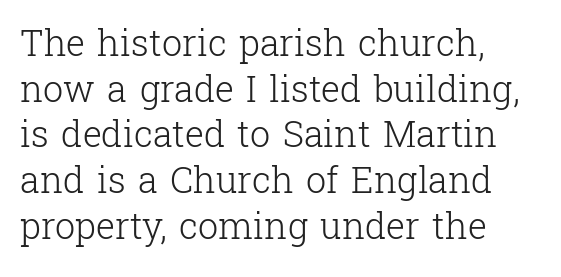
{"serif": "yes", "italic": "no", "bold": "no", "weight": "light", "width": "normal", "stroke_contrast": "low", "x_height": "medium", "monospaced": "no", "underline": "no", "align": "left", "line_spacing": "normal", "line_spacing_ratio": 1.27, "letter_spacing": "normal", "letter_spacing_em": 0.0, "glyph_px": 36}
